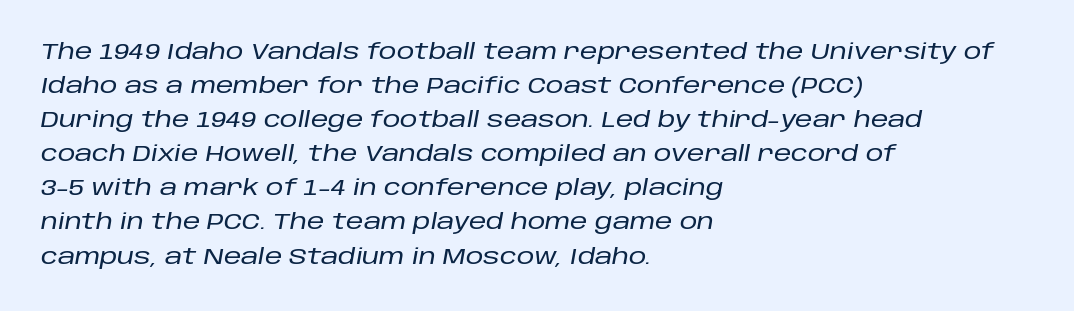
Vertical spacing — default. The zone under the glyphs is completely vacant. Nobody touched the tracking dial on this one. Italic? Definitely — the glyphs are oblique. The rendering anchors every line to the left-hand side.
